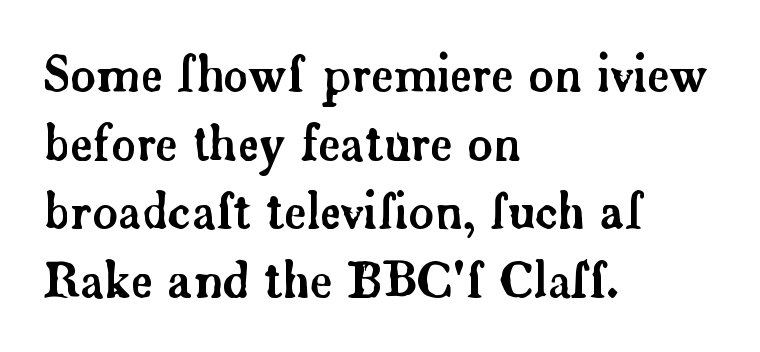
The image shows 48 px serif type, upright; set left-aligned, normal line spacing (1.43x), normal letter spacing, not underlined; low stroke contrast and a small x-height.
